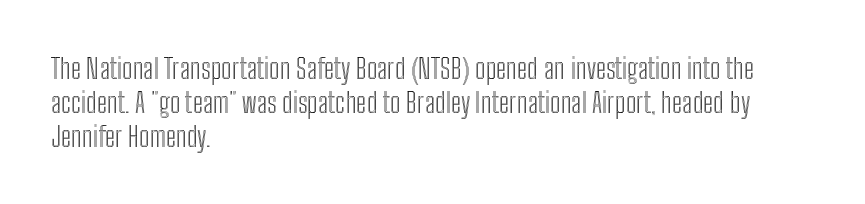
The image shows 28 px condensed type, upright; set left-aligned, line spacing 1.21x, normal letter spacing, not underlined; a medium x-height.
